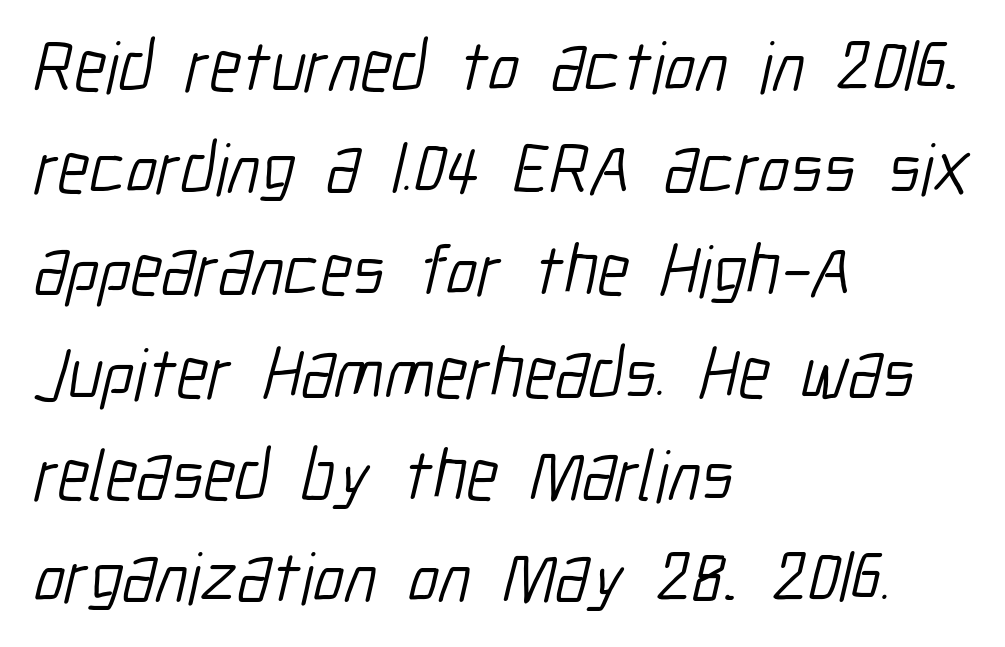
Regular leading. The paragraph shown leans on its left margin. The cut favours lightness, reaching ordinary text weight at its darkest. Tracking here is standard; glyphs follow each other at the usual distance.
